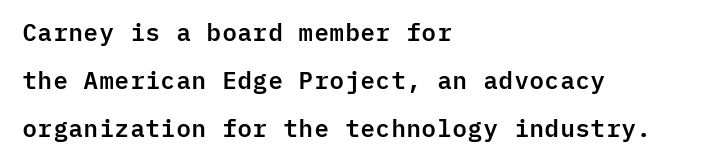
The image shows 24 px text type, upright; set left-aligned, loose line spacing (1.99x), normal letter spacing, not underlined.
